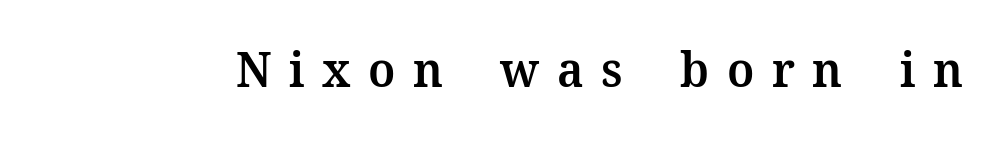
The image shows 49 px semibold serif type, upright; set unusually wide letter spacing (+0.36 em), not underlined; medium stroke contrast and a medium x-height.
